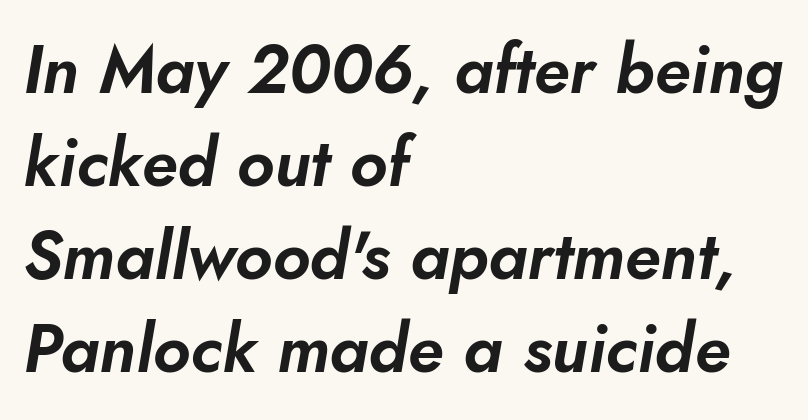
Q: Is the text italic (slanted)? A: Yes, it leans right by about 10 degrees.
Q: Is the text underlined? A: No.
Q: How is the paragraph aligned? A: Left-aligned.
Q: Is the spacing between letters normal or unusually wide? A: Normal.
Q: Is the spacing between lines tight, normal or loose? A: Normal.
Q: Width (condensed, normal, or wide)? A: Normal.
Q: Stroke contrast? A: Low.
Q: x-height? A: Small.
Q: Monospaced? A: No.
